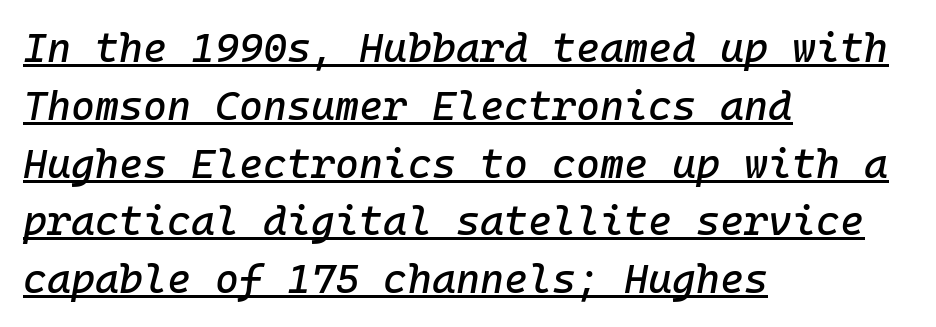
Q: Is the text italic (slanted)? A: Yes, it leans right by about 10 degrees.
Q: Is the text underlined? A: Yes.
Q: How is the paragraph aligned? A: Left-aligned.
Q: Is the spacing between letters normal or unusually wide? A: Normal.
Q: Is the spacing between lines tight, normal or loose? A: Normal.
Q: Width (condensed, normal, or wide)? A: Normal.
Q: Stroke contrast? A: Low.
Q: x-height? A: Medium.
Q: Monospaced? A: Yes.
